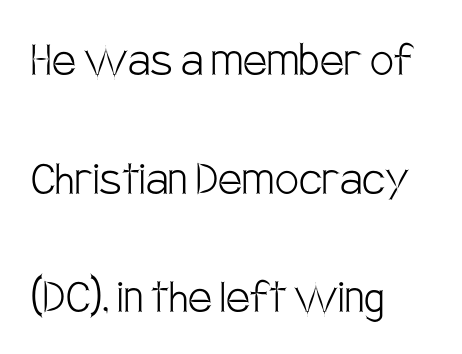
Q: Is the text bold? A: No.
Q: Is the text italic (slanted)? A: No, it is upright.
Q: Is the typeface a serif or a sans-serif typeface? A: Sans-serif.
Q: Is the text underlined? A: No.
Q: How is the paragraph aligned? A: Left-aligned.
Q: Is the spacing between letters normal or unusually wide? A: Normal.
Q: Is the spacing between lines tight, normal or loose? A: Loose.
Q: Width (condensed, normal, or wide)? A: Condensed.
Q: Stroke contrast? A: Low.
Q: x-height? A: Large.
Q: Monospaced? A: No.
